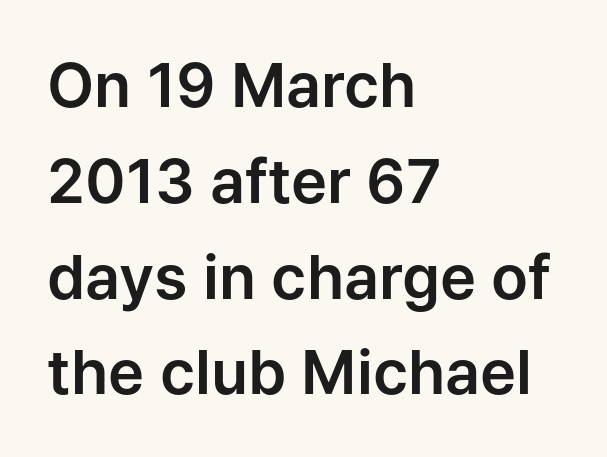
The image shows 61 px sans-serif type, upright; set left-aligned, normal line spacing (1.57x), normal letter spacing, not underlined; low stroke contrast and a medium x-height.
